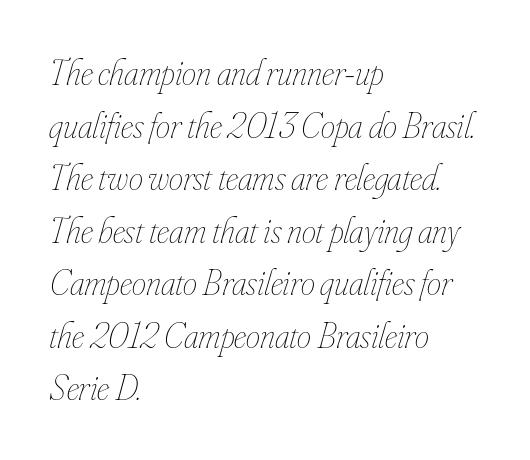
Italic? Definitely — the glyphs are oblique. The block of text has a typical density, with ordinary space between rows. These lines are rendered in a variable-pitch font. Short note: letters normally spaced. Horizontally, the lines are justified to the leading edge only. The gap between lines stays unmarked.
